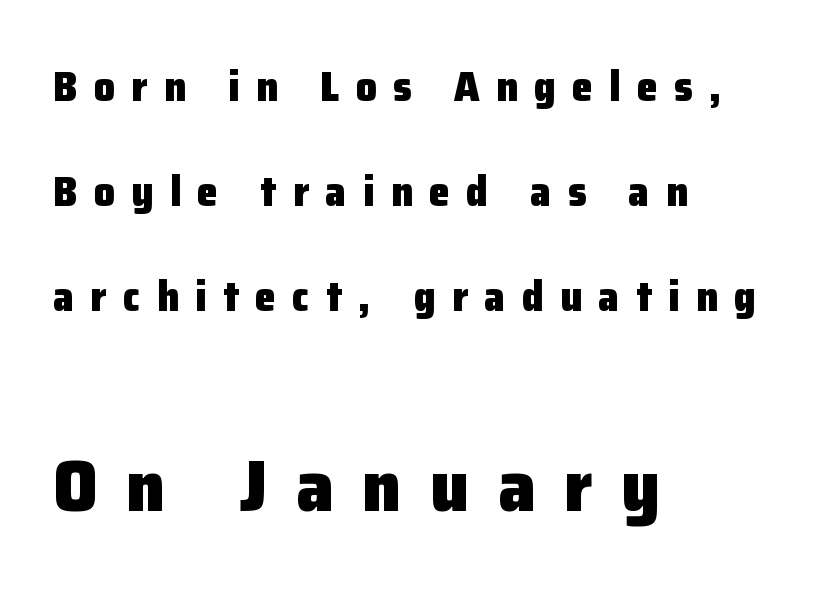
{"serif": "no", "italic": "no", "bold": "yes", "weight": "heavy", "width": "normal", "stroke_contrast": "low", "x_height": "medium", "monospaced": "no", "underline": "no", "align": "left", "line_spacing": "loose", "line_spacing_ratio": 2.5, "letter_spacing": "wide", "letter_spacing_em": 0.39, "larger_block": "second", "size_ratio": 1.76, "glyph_px": 74}
